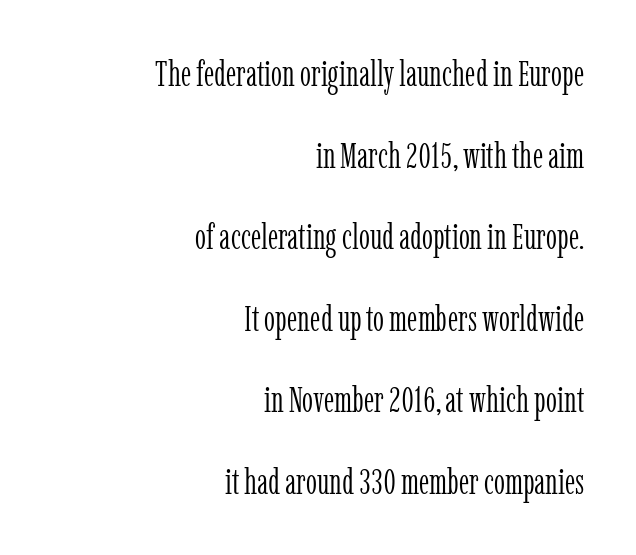
The image shows 35 px light, condensed serif type, upright; set right-aligned, loose line spacing (2.33x), normal letter spacing, not underlined; low stroke contrast and a medium x-height.
